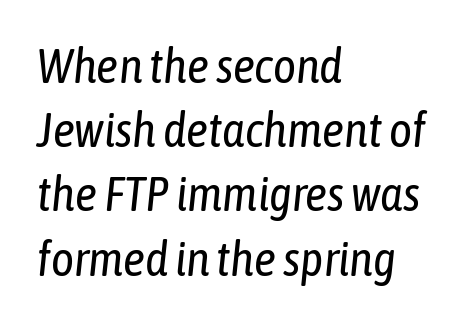
This sample has the flowing, uneven cadence of proportional lettering. Students, observe: this is what conventionally led text looks like. If you drew a line through each stem, it would be angled. A clean baseline with only descenders dipping below it. Is this a heavy cut? Hardly; it is regular or lighter. Is the letter spacing exaggerated? No — it looks like the ordinary default.
